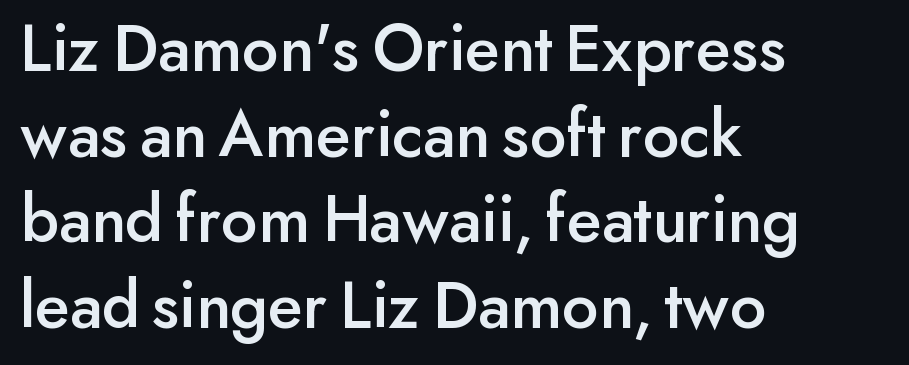
Q: Is the text italic (slanted)? A: No, it is upright.
Q: Is the typeface a serif or a sans-serif typeface? A: Sans-serif.
Q: Is the text underlined? A: No.
Q: How is the paragraph aligned? A: Left-aligned.
Q: Is the spacing between letters normal or unusually wide? A: Normal.
Q: Width (condensed, normal, or wide)? A: Normal.
Q: Stroke contrast? A: Low.
Q: x-height? A: Small.
Q: Monospaced? A: No.
